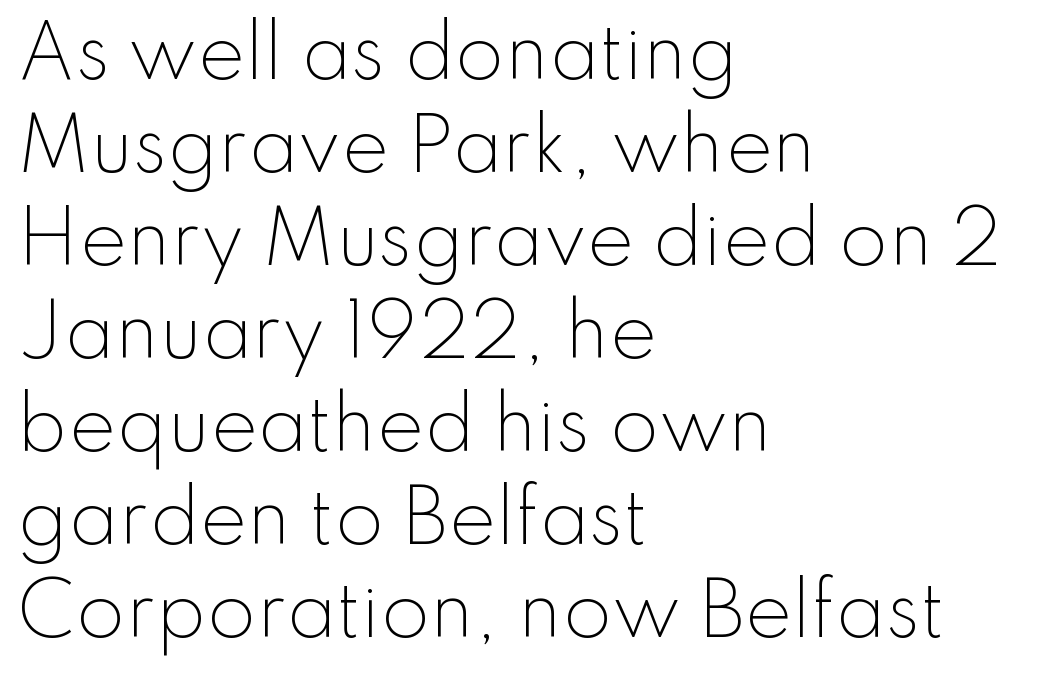
Q: Is the text bold? A: No.
Q: Is the text italic (slanted)? A: No, it is upright.
Q: Is the typeface a serif or a sans-serif typeface? A: Sans-serif.
Q: Is the text underlined? A: No.
Q: How is the paragraph aligned? A: Left-aligned.
Q: Is the spacing between letters normal or unusually wide? A: Normal.
Q: Is the spacing between lines tight, normal or loose? A: Normal.
Q: Width (condensed, normal, or wide)? A: Normal.
Q: Stroke contrast? A: Low.
Q: x-height? A: Small.
Q: Monospaced? A: No.
